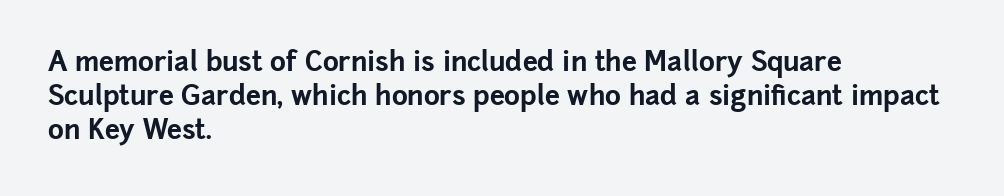
Does the weight exceed regular? Yes, all the way to bold. Short note: letters normally spaced. The space beneath each line is pristine and unruled. The typesetter chose a ragged-right arrangement here. Posture: vertical. The passage shown stacks its lines at a standard gap.
